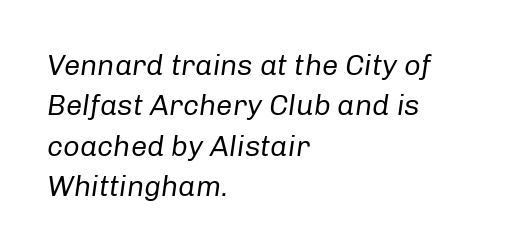
{"italic": "yes", "lean": "right", "slant_degrees": 8, "bold": "no", "weight": "regular", "width": "normal", "stroke_contrast": "low", "x_height": "medium", "monospaced": "no", "underline": "no", "align": "left", "line_spacing": "normal", "line_spacing_ratio": 1.39, "letter_spacing": "normal", "letter_spacing_em": 0.0, "glyph_px": 29}
